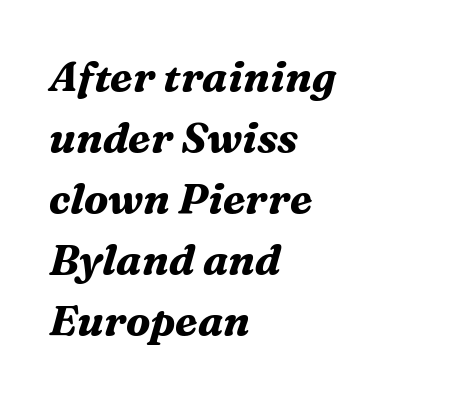
Q: Is the text bold? A: Yes.
Q: Is the text italic (slanted)? A: Yes, it leans right by about 16 degrees.
Q: Is the typeface a serif or a sans-serif typeface? A: Serif.
Q: Is the text underlined? A: No.
Q: How is the paragraph aligned? A: Left-aligned.
Q: Is the spacing between letters normal or unusually wide? A: Normal.
Q: Is the spacing between lines tight, normal or loose? A: Normal.
Q: Width (condensed, normal, or wide)? A: Normal.
Q: Stroke contrast? A: Medium.
Q: x-height? A: Medium.
Q: Monospaced? A: No.
